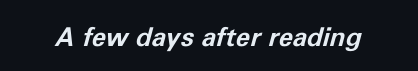
{"italic": "yes", "lean": "right", "slant_degrees": 11, "bold": "yes", "underline": "no", "letter_spacing": "normal", "letter_spacing_em": 0.0, "glyph_px": 26}
